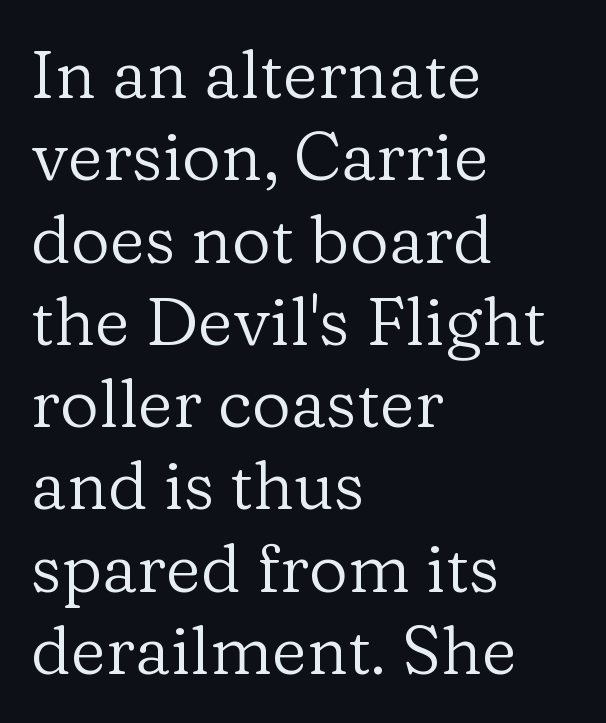
{"serif": "yes", "italic": "no", "bold": "no", "weight": "regular", "width": "normal", "stroke_contrast": "low", "x_height": "medium", "monospaced": "no", "underline": "no", "align": "left", "line_spacing_ratio": 1.21, "letter_spacing": "normal", "letter_spacing_em": 0.0, "glyph_px": 68}
